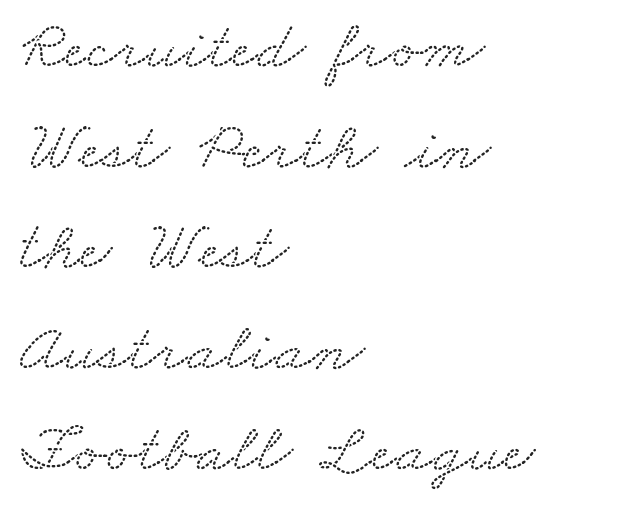
Character widths vary here, with narrow letters taking less room than wide ones. Nobody touched the tracking dial on this one. The passage shown is typeset with a serif family. The lines sit at an ordinary, default distance from one another. Reading down the block, your eye returns to a fixed left position each line. This rendering features lettering with no underline.
